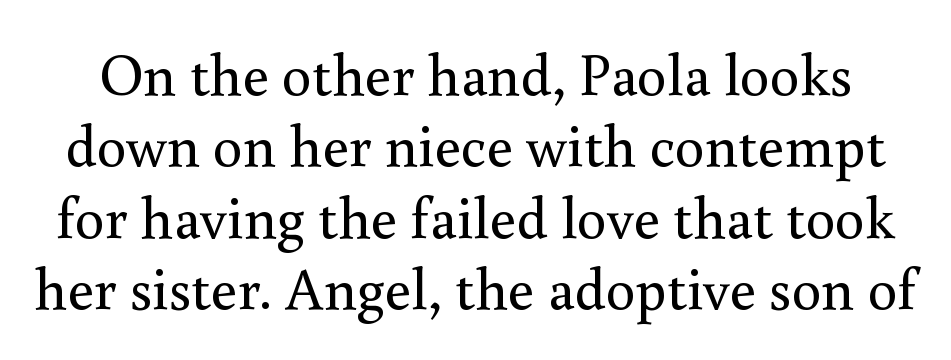
{"serif": "yes", "italic": "no", "bold": "no", "weight": "regular", "width": "normal", "stroke_contrast": "medium", "x_height": "small", "monospaced": "no", "underline": "no", "line_spacing_ratio": 1.21, "letter_spacing": "normal", "letter_spacing_em": 0.0, "glyph_px": 59}
